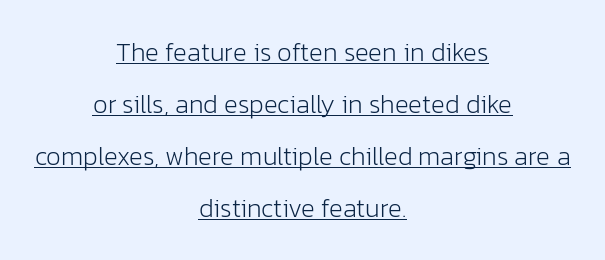
The image shows 26 px text type, upright; set centered, loose line spacing (2.0x), normal letter spacing, underlined.
